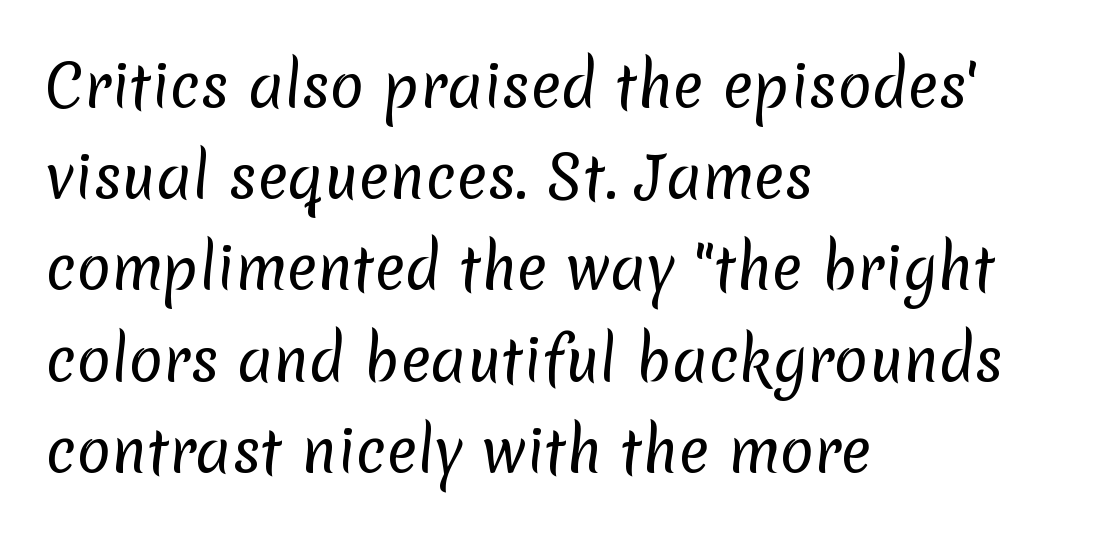
The image shows 57 px regular-weight sans-serif type; set left-aligned, normal line spacing (1.6x), normal letter spacing, not underlined; low stroke contrast and a medium x-height.
